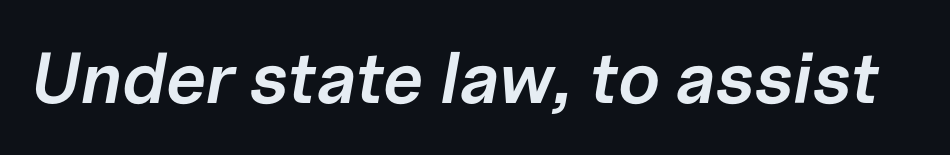
Q: Is the text bold? A: Semi-bold.
Q: Is the text italic (slanted)? A: Yes, it leans right by about 10 degrees.
Q: Is the text underlined? A: No.
Q: Is the spacing between letters normal or unusually wide? A: Normal.
Q: Width (condensed, normal, or wide)? A: Normal.
Q: Stroke contrast? A: Low.
Q: x-height? A: Medium.
Q: Monospaced? A: No.
